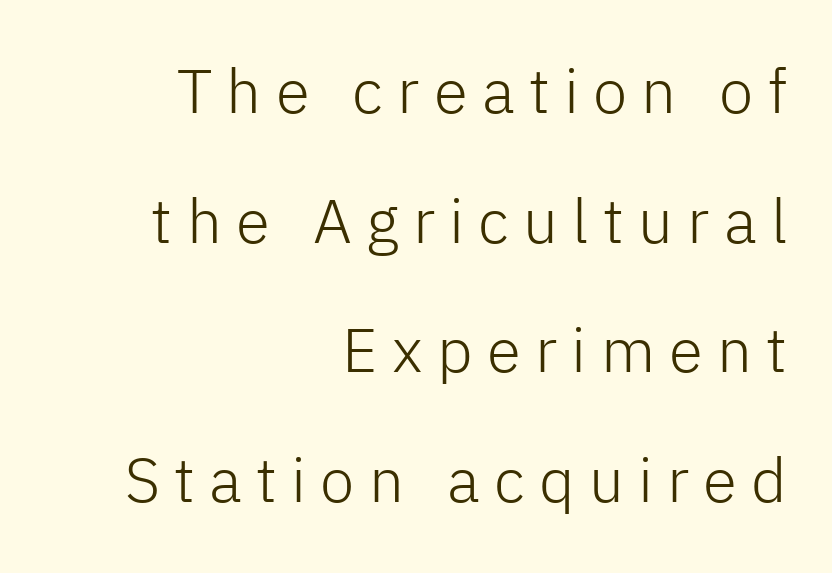
Q: Is the text bold? A: No.
Q: Is the text italic (slanted)? A: No, it is upright.
Q: Is the typeface a serif or a sans-serif typeface? A: Sans-serif.
Q: Is the text underlined? A: No.
Q: How is the paragraph aligned? A: Right-aligned.
Q: Is the spacing between letters normal or unusually wide? A: Unusually wide.
Q: Is the spacing between lines tight, normal or loose? A: Loose.
Q: Width (condensed, normal, or wide)? A: Normal.
Q: Stroke contrast? A: Low.
Q: x-height? A: Medium.
Q: Monospaced? A: No.
